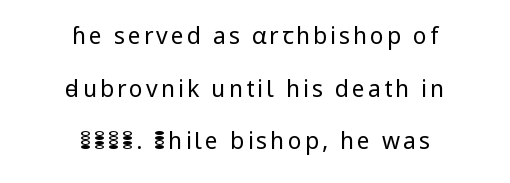
The image shows 23 px text type, upright; set centered, loose line spacing (2.29x), not underlined.
